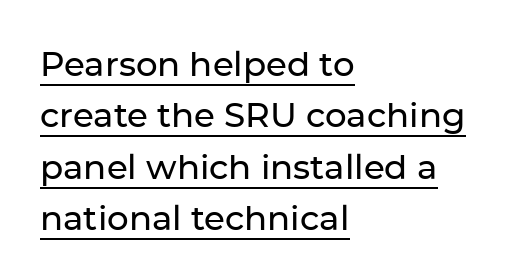
Q: Is the text italic (slanted)? A: No, it is upright.
Q: Is the typeface a serif or a sans-serif typeface? A: Sans-serif.
Q: Is the text underlined? A: Yes.
Q: How is the paragraph aligned? A: Left-aligned.
Q: Is the spacing between letters normal or unusually wide? A: Normal.
Q: Is the spacing between lines tight, normal or loose? A: Normal.
Q: Width (condensed, normal, or wide)? A: Normal.
Q: Stroke contrast? A: Low.
Q: x-height? A: Medium.
Q: Monospaced? A: No.
